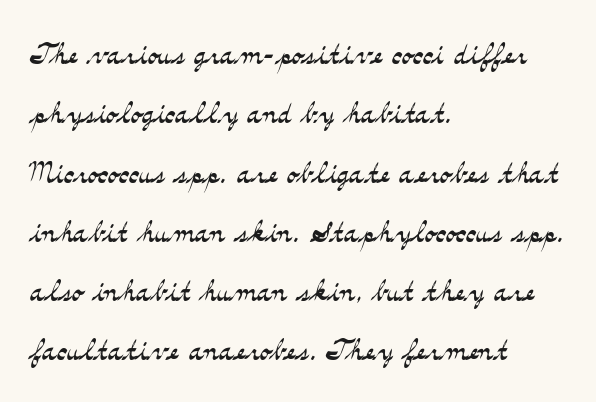
A typesetter would label this face a serif. Compared with typical body copy, the letter spacing here is the same. Normally led — the rows are evenly, conventionally spaced. Line beginnings align vertically; line endings do not. Bold? No — there's no thickening of the strokes.
